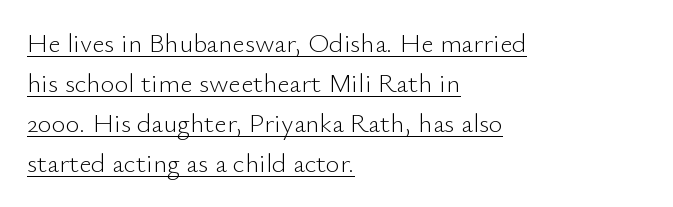
{"italic": "no", "bold": "no", "underline": "yes", "align": "left", "line_spacing": "normal", "line_spacing_ratio": 1.48, "letter_spacing": "normal", "letter_spacing_em": 0.0, "glyph_px": 27}
